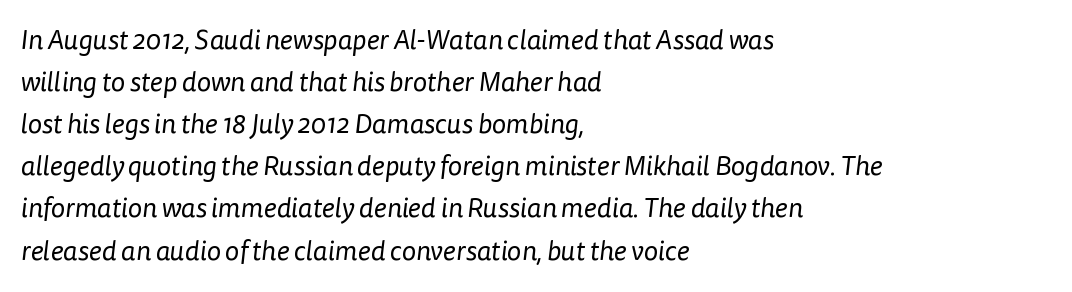
{"bold": "no", "underline": "no", "align": "left", "line_spacing": "normal", "line_spacing_ratio": 1.56, "letter_spacing": "normal", "letter_spacing_em": 0.0, "glyph_px": 27}
